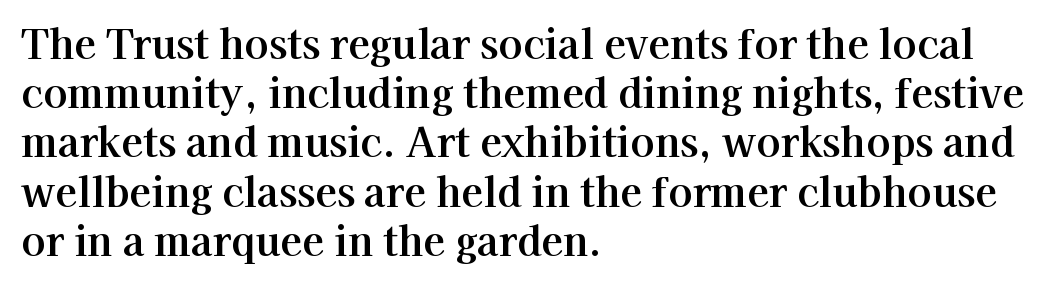
Q: Is the text italic (slanted)? A: No, it is upright.
Q: Is the typeface a serif or a sans-serif typeface? A: Serif.
Q: Is the text underlined? A: No.
Q: How is the paragraph aligned? A: Left-aligned.
Q: Is the spacing between letters normal or unusually wide? A: Normal.
Q: Width (condensed, normal, or wide)? A: Normal.
Q: Stroke contrast? A: High.
Q: x-height? A: Medium.
Q: Monospaced? A: No.
